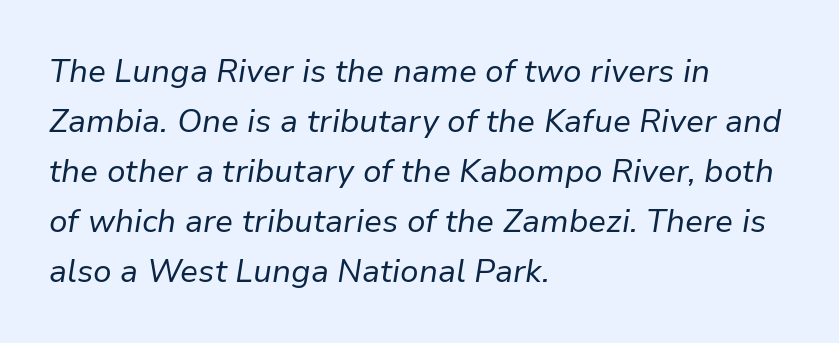
{"italic": "yes", "lean": "right", "slant_degrees": 9, "bold": "no", "weight": "regular", "width": "normal", "stroke_contrast": "low", "x_height": "medium", "monospaced": "no", "underline": "no", "align": "left", "line_spacing": "normal", "line_spacing_ratio": 1.56, "letter_spacing": "normal", "letter_spacing_em": 0.0, "glyph_px": 32}
